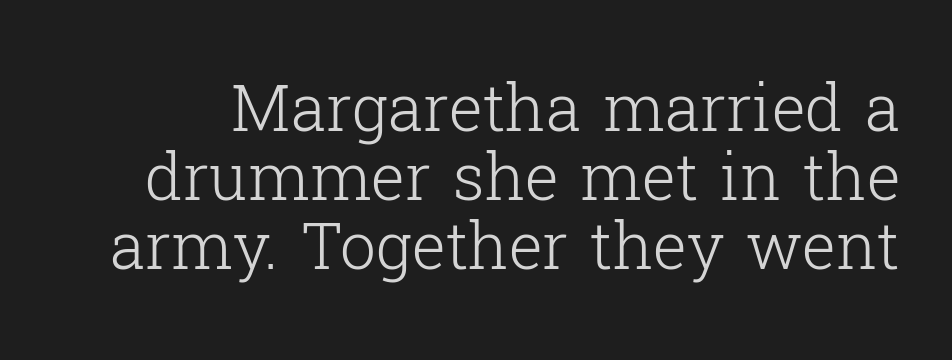
Q: Is the text bold? A: No.
Q: Is the text italic (slanted)? A: No, it is upright.
Q: Is the typeface a serif or a sans-serif typeface? A: Serif.
Q: Is the text underlined? A: No.
Q: Is the spacing between letters normal or unusually wide? A: Normal.
Q: Is the spacing between lines tight, normal or loose? A: Tight.
Q: Width (condensed, normal, or wide)? A: Normal.
Q: Stroke contrast? A: Low.
Q: x-height? A: Medium.
Q: Monospaced? A: No.
